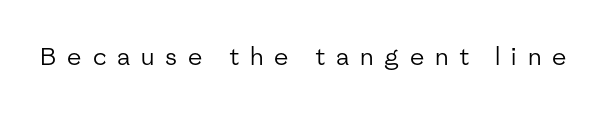
The image shows 24 px text type, upright; set unusually wide letter spacing (+0.45 em), not underlined.
